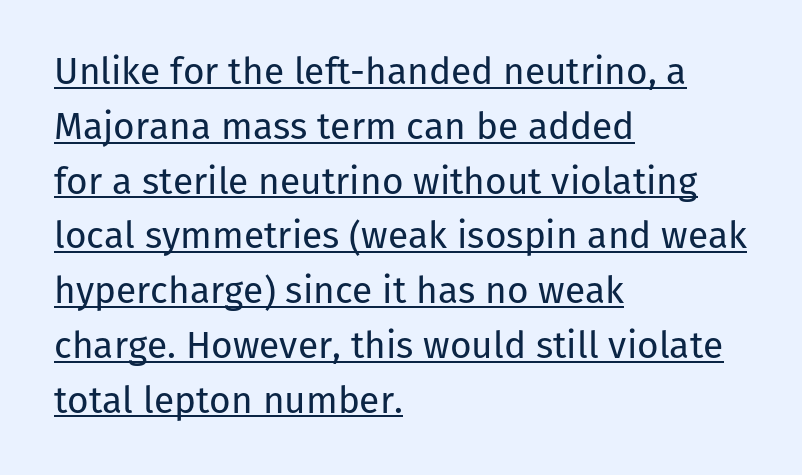
Q: Is the text bold? A: No.
Q: Is the text italic (slanted)? A: No, it is upright.
Q: Is the typeface a serif or a sans-serif typeface? A: Sans-serif.
Q: Is the text underlined? A: Yes.
Q: How is the paragraph aligned? A: Left-aligned.
Q: Is the spacing between letters normal or unusually wide? A: Normal.
Q: Is the spacing between lines tight, normal or loose? A: Normal.
Q: Width (condensed, normal, or wide)? A: Normal.
Q: Stroke contrast? A: Low.
Q: x-height? A: Medium.
Q: Monospaced? A: No.
